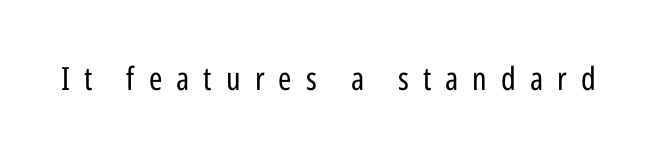
The horizontal fit of the characters is loose and conspicuously gappy. Summary of weight: not heavy and not bold. Rule under the text: the space is simply empty. These lines are rendered in a variable-pitch font.
